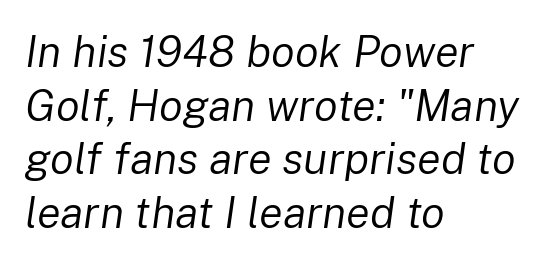
Q: Is the text bold? A: No.
Q: Is the text italic (slanted)? A: Yes, it leans right by about 8 degrees.
Q: Is the text underlined? A: No.
Q: How is the paragraph aligned? A: Left-aligned.
Q: Is the spacing between letters normal or unusually wide? A: Normal.
Q: Width (condensed, normal, or wide)? A: Normal.
Q: Stroke contrast? A: Low.
Q: x-height? A: Medium.
Q: Monospaced? A: No.
